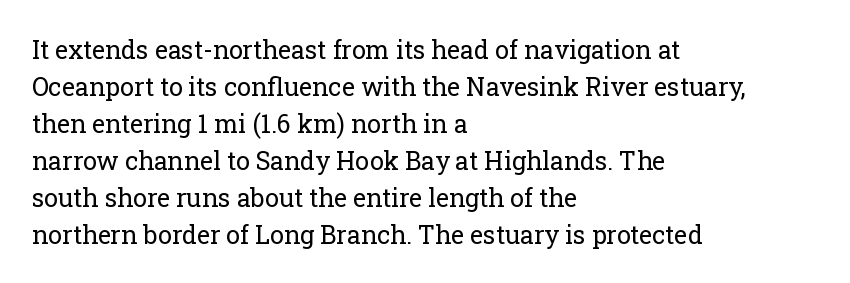
The image shows 25 px text type, upright; set left-aligned, normal line spacing (1.48x), normal letter spacing, not underlined.
